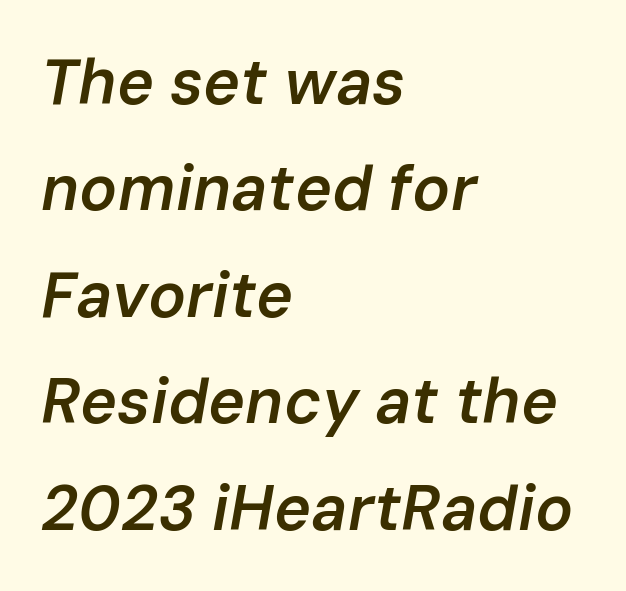
Nobody touched the tracking dial on this one. When letters slant like this, we call the style italic. The passage shown is not underscored anywhere. Is the type bold? Partly — it's a semibold, heavier than regular but not fully bold.
